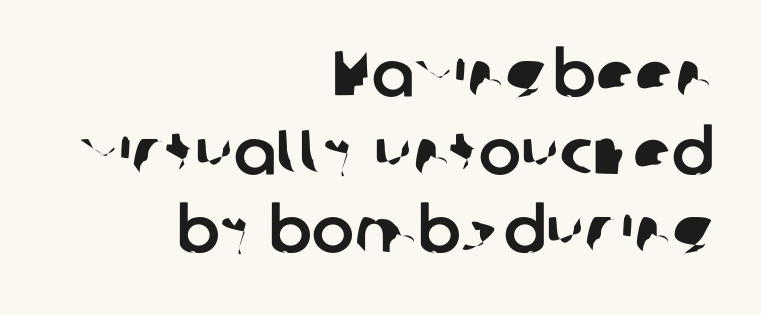
Q: Is the typeface a serif or a sans-serif typeface? A: Sans-serif.
Q: Is the text underlined? A: No.
Q: How is the paragraph aligned? A: Right-aligned.
Q: Is the spacing between letters normal or unusually wide? A: Normal.
Q: Width (condensed, normal, or wide)? A: Normal.
Q: Stroke contrast? A: Low.
Q: x-height? A: Medium.
Q: Monospaced? A: No.
